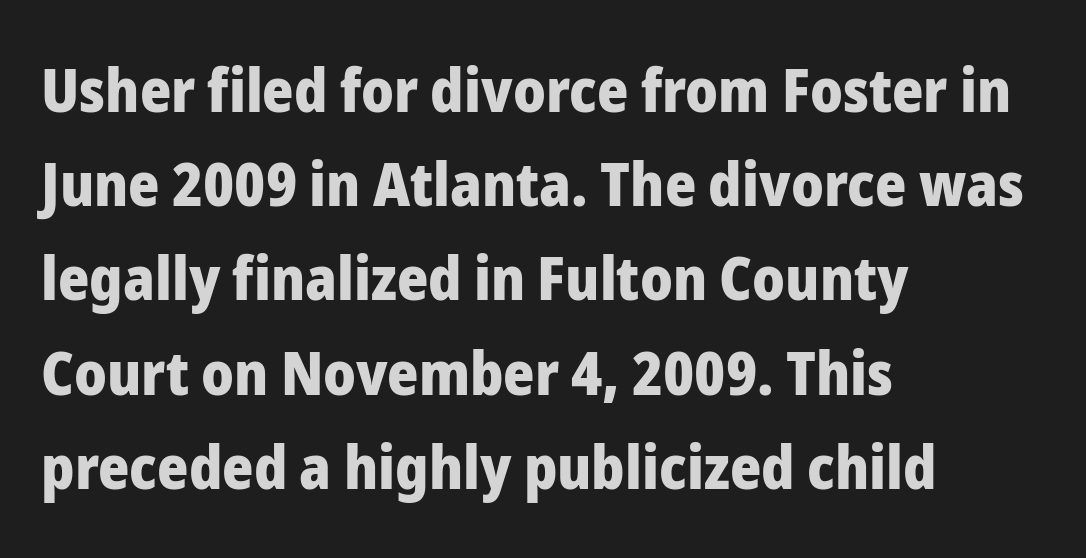
Bold? Absolutely — the strokes are thick and heavy. The lines sit at an ordinary, default distance from one another. Here the designer chose a conventional face with non-uniform glyph widths. The passage shown has conventional tracking throughout. Honestly, there is no underline to notice here at all. Italic? Not at all — the glyphs are vertical.
